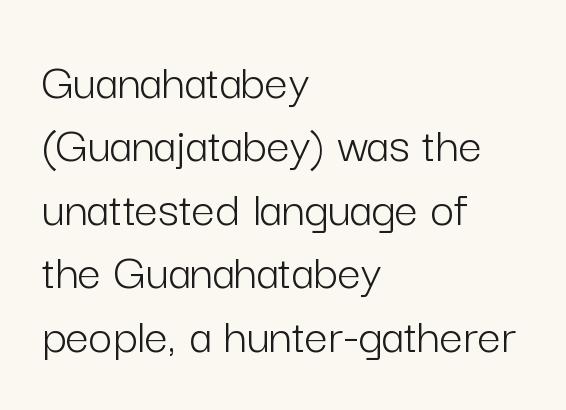
{"serif": "no", "italic": "no", "bold": "no", "weight": "light", "width": "normal", "stroke_contrast": "low", "x_height": "medium", "monospaced": "no", "underline": "no", "align": "left", "line_spacing_ratio": 1.22, "letter_spacing": "normal", "letter_spacing_em": 0.0, "glyph_px": 52}
